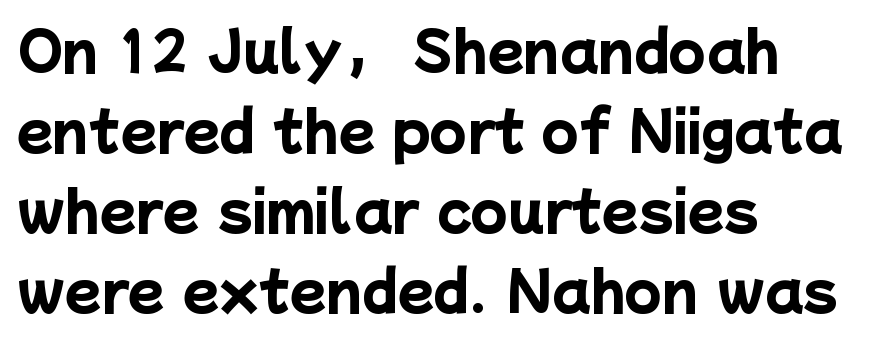
Q: Is the text bold? A: Yes.
Q: Is the typeface a serif or a sans-serif typeface? A: Sans-serif.
Q: Is the text underlined? A: No.
Q: How is the paragraph aligned? A: Left-aligned.
Q: Is the spacing between letters normal or unusually wide? A: Normal.
Q: Is the spacing between lines tight, normal or loose? A: Normal.
Q: Width (condensed, normal, or wide)? A: Normal.
Q: Stroke contrast? A: Low.
Q: x-height? A: Medium.
Q: Monospaced? A: No.
